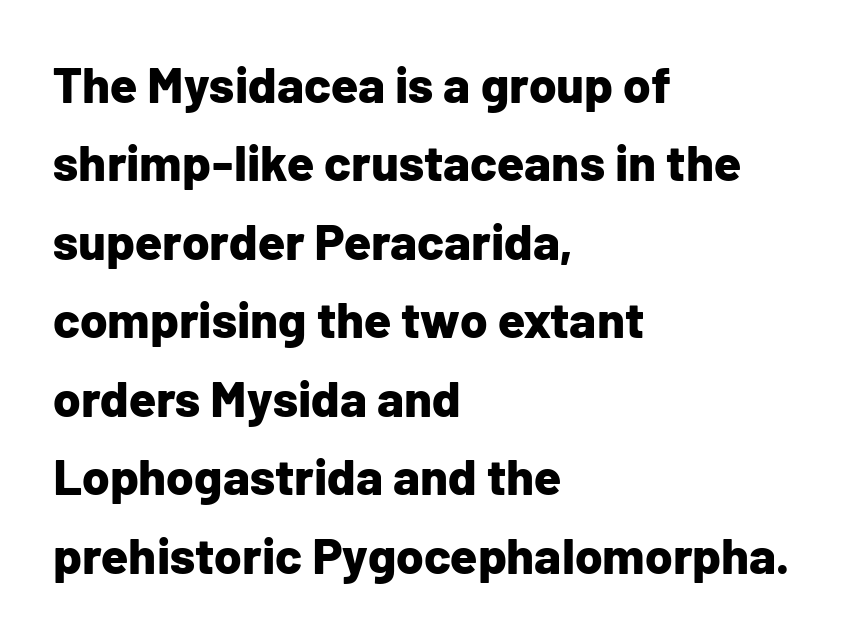
Q: Is the text bold? A: Yes.
Q: Is the text italic (slanted)? A: No, it is upright.
Q: Is the typeface a serif or a sans-serif typeface? A: Sans-serif.
Q: Is the text underlined? A: No.
Q: How is the paragraph aligned? A: Left-aligned.
Q: Is the spacing between letters normal or unusually wide? A: Normal.
Q: Is the spacing between lines tight, normal or loose? A: Normal.
Q: Width (condensed, normal, or wide)? A: Normal.
Q: Stroke contrast? A: Low.
Q: x-height? A: Medium.
Q: Monospaced? A: No.
